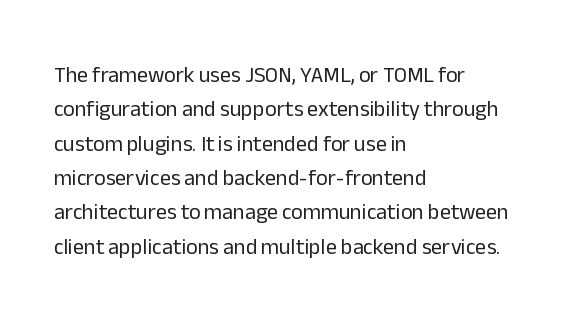
{"italic": "no", "bold": "no", "underline": "no", "align": "left", "line_spacing": "normal", "line_spacing_ratio": 1.56, "letter_spacing": "normal", "letter_spacing_em": 0.0, "glyph_px": 22}
